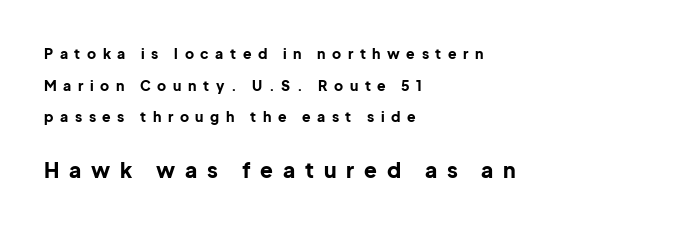
Type size steps up from the first block to the second. These lines are set flush left with a ragged right edge. The specimen omits any rule beneath the text block's lines. What's the leading like? Stretched, with rows far apart.
